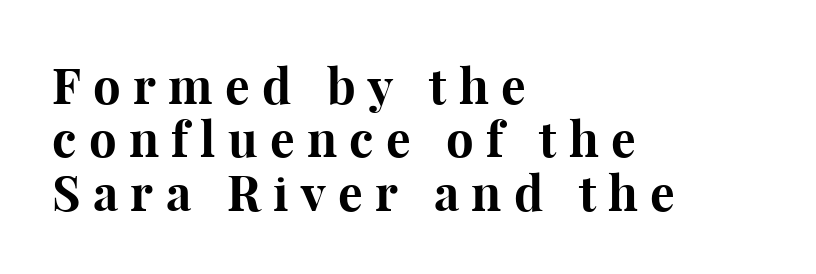
{"serif": "yes", "italic": "no", "bold": "yes", "weight": "bold", "width": "normal", "stroke_contrast": "high", "x_height": "medium", "monospaced": "no", "underline": "no", "align": "left", "line_spacing": "tight", "line_spacing_ratio": 1.09, "letter_spacing": "wide", "letter_spacing_em": 0.25, "glyph_px": 49}
